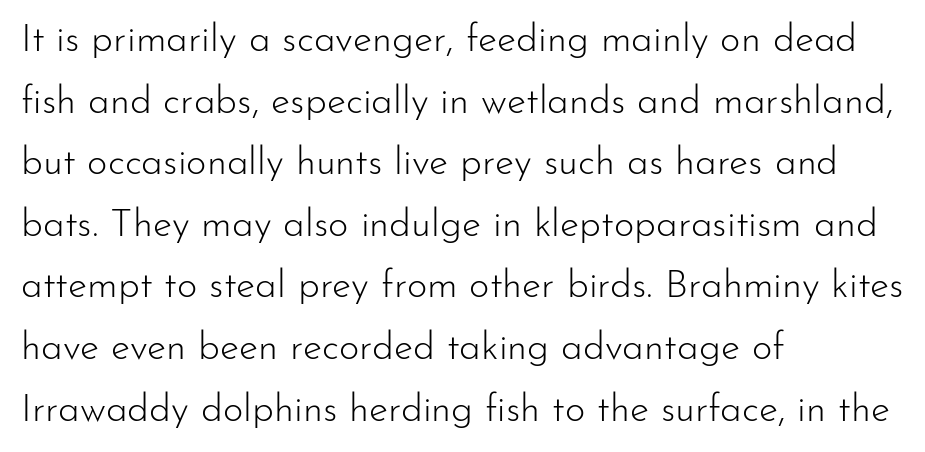
{"serif": "no", "italic": "no", "bold": "no", "weight": "light", "width": "normal", "stroke_contrast": "low", "x_height": "small", "monospaced": "no", "underline": "no", "align": "left", "line_spacing": "normal", "line_spacing_ratio": 1.58, "letter_spacing": "normal", "letter_spacing_em": 0.0, "glyph_px": 39}
